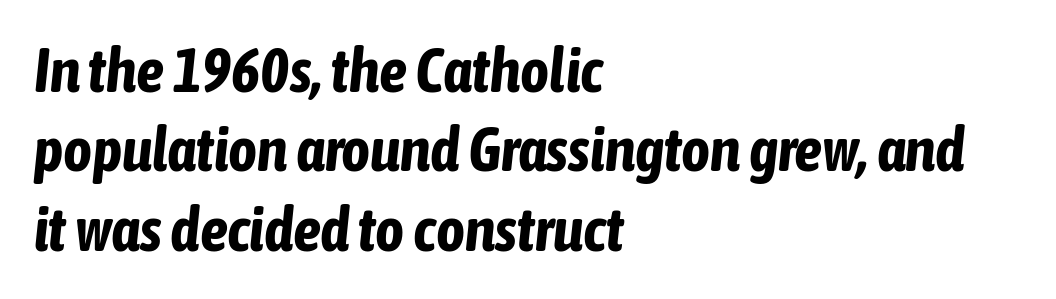
These lines were composed using italics. Heavy-handed strokes throughout: this text is bold. The horizontal fit of the characters is conventional and even. Regular leading.
